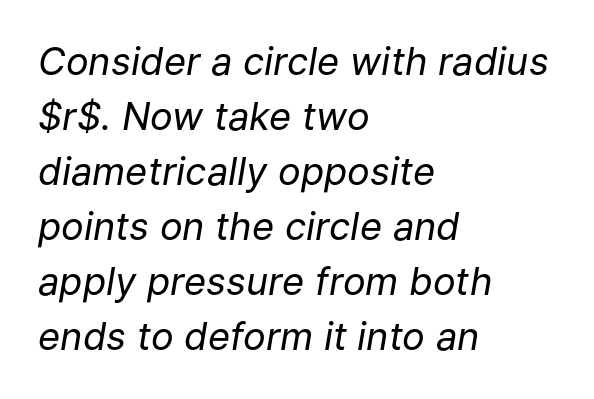
Q: Is the text bold? A: No.
Q: Is the text italic (slanted)? A: Yes, it leans right by about 9 degrees.
Q: Is the text underlined? A: No.
Q: How is the paragraph aligned? A: Left-aligned.
Q: Is the spacing between letters normal or unusually wide? A: Normal.
Q: Is the spacing between lines tight, normal or loose? A: Normal.
Q: Width (condensed, normal, or wide)? A: Normal.
Q: Stroke contrast? A: Low.
Q: x-height? A: Medium.
Q: Monospaced? A: No.
